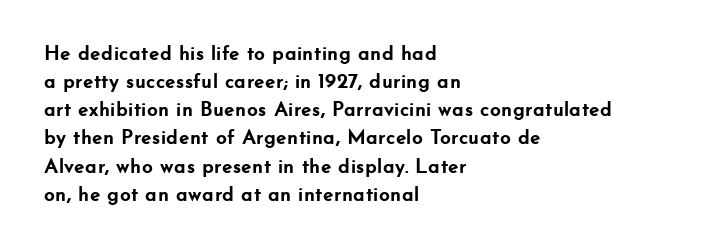
The image shows 21 px bold type, upright; set left-aligned, normal line spacing (1.34x), normal letter spacing, not underlined.
